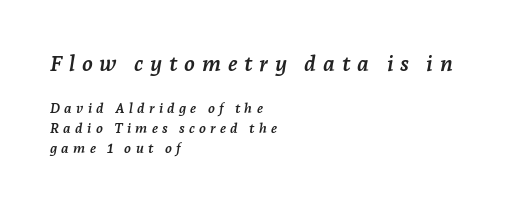
The image shows 22 px bold type, italic (leaning right); set left-aligned, normal line spacing (1.42x), unusually wide letter spacing (+0.3 em), not underlined; the first (top) block is 1.57x larger.
